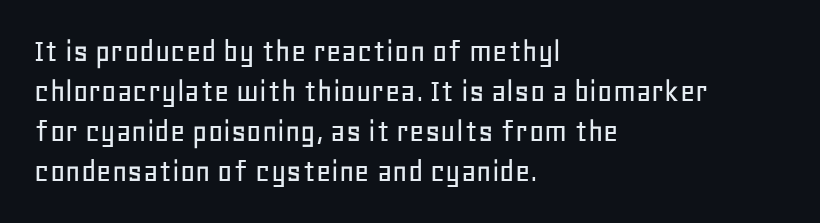
{"serif": "no", "italic": "no", "width": "normal", "stroke_contrast": "low", "x_height": "large", "monospaced": "no", "underline": "no", "align": "left", "line_spacing_ratio": 1.21, "letter_spacing": "normal", "letter_spacing_em": 0.0, "glyph_px": 33}
